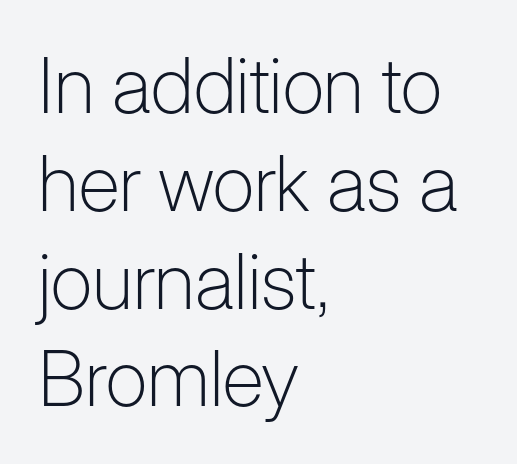
{"serif": "no", "italic": "no", "bold": "no", "weight": "light", "width": "normal", "stroke_contrast": "low", "x_height": "medium", "monospaced": "no", "underline": "no", "align": "left", "line_spacing": "normal", "line_spacing_ratio": 1.27, "letter_spacing": "normal", "letter_spacing_em": 0.0, "glyph_px": 77}
